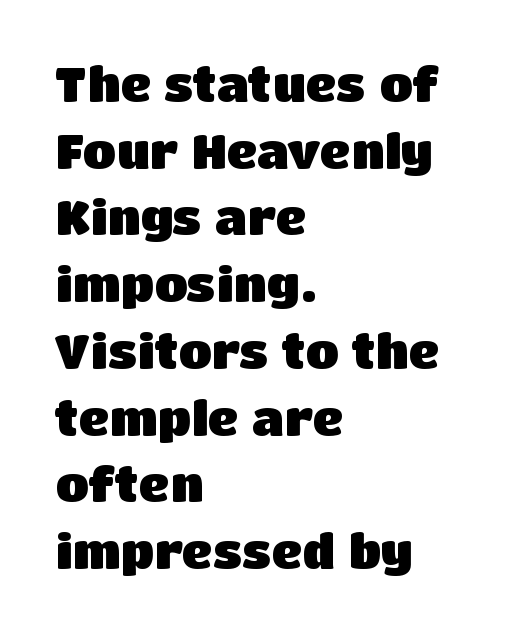
Q: Is the text bold? A: Yes.
Q: Is the text italic (slanted)? A: No, it is upright.
Q: Is the typeface a serif or a sans-serif typeface? A: Sans-serif.
Q: Is the text underlined? A: No.
Q: How is the paragraph aligned? A: Left-aligned.
Q: Is the spacing between letters normal or unusually wide? A: Normal.
Q: Is the spacing between lines tight, normal or loose? A: Normal.
Q: Width (condensed, normal, or wide)? A: Normal.
Q: Stroke contrast? A: Low.
Q: x-height? A: Large.
Q: Monospaced? A: No.
